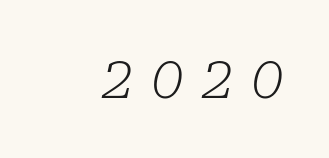
The letters look calm and open, with moderate or lighter stems. Look at the tracking — it's clearly loosened, letters drifting apart. The letters advance in unequal steps, a hallmark of proportional type. Slant detected: the letters are inclined. Small tapered or slab feet sit at the stroke ends, so this counts as serif.
